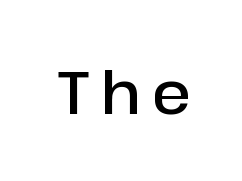
Q: Is the text bold? A: Semi-bold.
Q: Is the text italic (slanted)? A: No, it is upright.
Q: Is the typeface a serif or a sans-serif typeface? A: Sans-serif.
Q: Is the text underlined? A: No.
Q: Width (condensed, normal, or wide)? A: Normal.
Q: Stroke contrast? A: Low.
Q: x-height? A: Medium.
Q: Monospaced? A: No.
